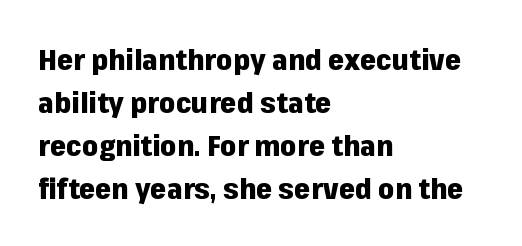
{"serif": "no", "italic": "no", "bold": "yes", "weight": "heavy", "width": "normal", "stroke_contrast": "low", "x_height": "medium", "monospaced": "no", "underline": "no", "align": "left", "line_spacing": "normal", "line_spacing_ratio": 1.48, "letter_spacing": "normal", "letter_spacing_em": 0.0, "glyph_px": 29}
